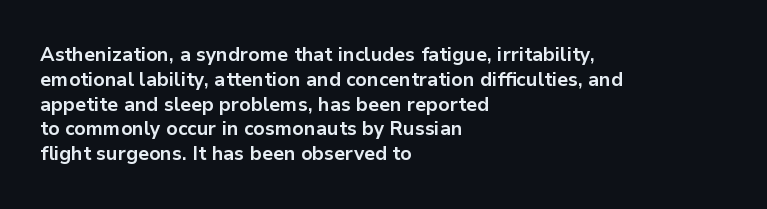
{"italic": "no", "bold": "yes", "underline": "no", "align": "left", "line_spacing_ratio": 1.24, "letter_spacing": "normal", "letter_spacing_em": 0.0, "glyph_px": 20}
